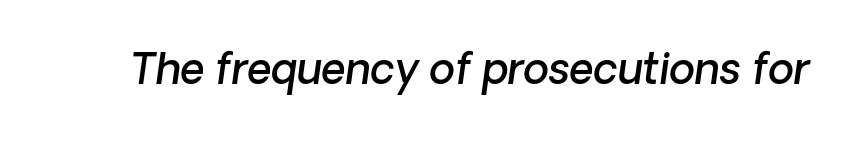
Q: Is the text bold? A: Semi-bold.
Q: Is the typeface a serif or a sans-serif typeface? A: Sans-serif.
Q: Is the text underlined? A: No.
Q: Is the spacing between letters normal or unusually wide? A: Normal.
Q: Width (condensed, normal, or wide)? A: Normal.
Q: Stroke contrast? A: Low.
Q: x-height? A: Medium.
Q: Monospaced? A: No.
